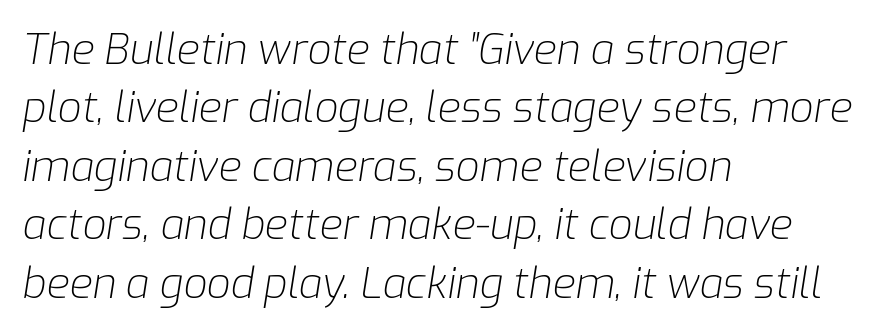
{"italic": "yes", "lean": "right", "slant_degrees": 9, "bold": "no", "weight": "light", "width": "normal", "stroke_contrast": "low", "x_height": "medium", "monospaced": "no", "underline": "no", "align": "left", "line_spacing": "normal", "line_spacing_ratio": 1.39, "letter_spacing": "normal", "letter_spacing_em": 0.0, "glyph_px": 42}
